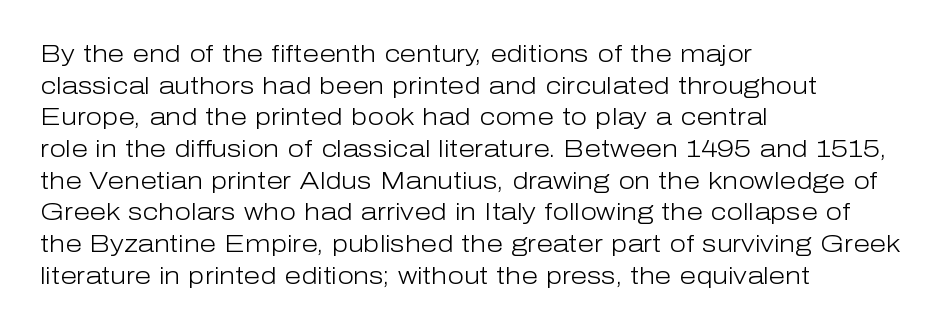
{"italic": "no", "bold": "no", "underline": "no", "align": "left", "line_spacing": "normal", "line_spacing_ratio": 1.32, "letter_spacing": "normal", "letter_spacing_em": 0.0, "glyph_px": 24}
